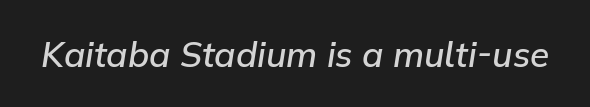
{"italic": "yes", "lean": "right", "slant_degrees": 9, "bold": "semi", "weight": "semibold", "width": "normal", "stroke_contrast": "low", "x_height": "medium", "monospaced": "no", "underline": "no", "letter_spacing": "normal", "letter_spacing_em": 0.0, "glyph_px": 35}
